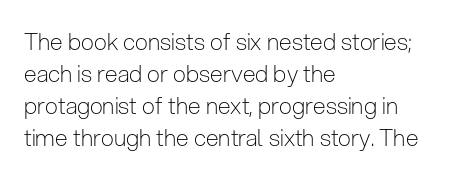
The image shows 23 px text type, upright; set left-aligned, normal line spacing (1.39x), normal letter spacing, not underlined.
